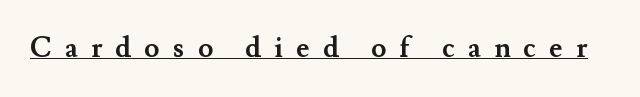
The image shows 28 px semibold serif type, upright; set unusually wide letter spacing (+0.47 em), underlined; medium stroke contrast and a small x-height.
